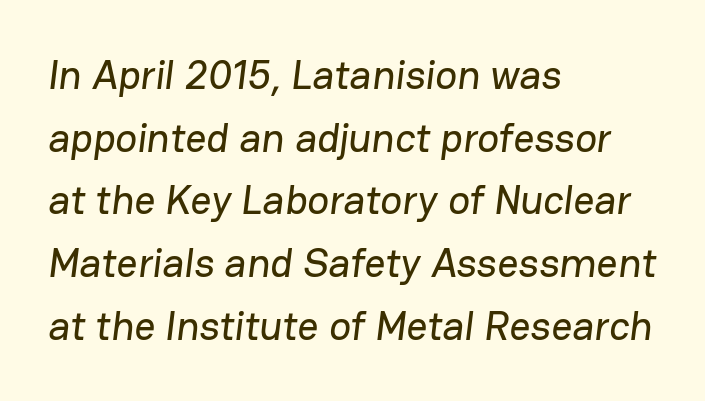
Q: Is the typeface a serif or a sans-serif typeface? A: Sans-serif.
Q: Is the text underlined? A: No.
Q: How is the paragraph aligned? A: Left-aligned.
Q: Is the spacing between letters normal or unusually wide? A: Normal.
Q: Is the spacing between lines tight, normal or loose? A: Normal.
Q: Width (condensed, normal, or wide)? A: Normal.
Q: Stroke contrast? A: Low.
Q: x-height? A: Medium.
Q: Monospaced? A: No.
